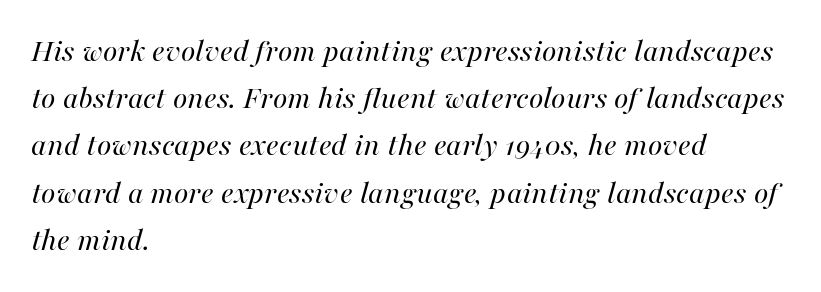
Q: Is the text bold? A: No.
Q: Is the text italic (slanted)? A: Yes, it leans right by about 16 degrees.
Q: Is the text underlined? A: No.
Q: How is the paragraph aligned? A: Left-aligned.
Q: Is the spacing between letters normal or unusually wide? A: Normal.
Q: Is the spacing between lines tight, normal or loose? A: Normal.
Q: Width (condensed, normal, or wide)? A: Normal.
Q: Stroke contrast? A: High.
Q: x-height? A: Medium.
Q: Monospaced? A: No.
